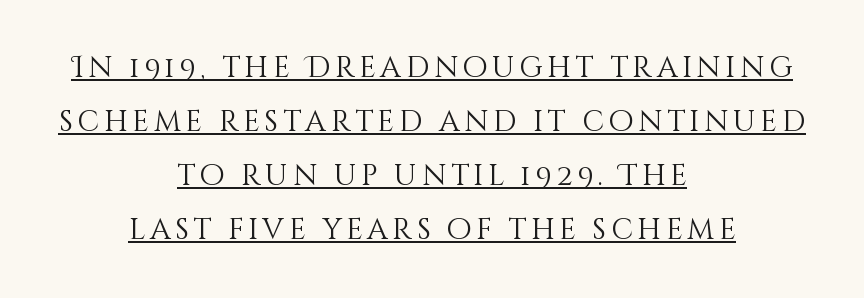
Here the designer chose a conventional face with non-uniform glyph widths. This sample carries an underscore along the baseline area. Horizontal alignment here is central, giving a formal, balanced look. Heaviness? Minimal to ordinary, like unemphasized prose. These lines were composed using upright roman letters.
